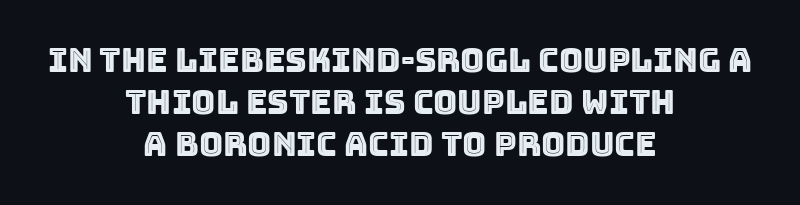
Q: Is the text italic (slanted)? A: No, it is upright.
Q: Is the text underlined? A: No.
Q: How is the paragraph aligned? A: Centered.
Q: Is the spacing between letters normal or unusually wide? A: Normal.
Q: Is the spacing between lines tight, normal or loose? A: Normal.
Q: Width (condensed, normal, or wide)? A: Normal.
Q: x-height? A: Large.
Q: Monospaced? A: No.
